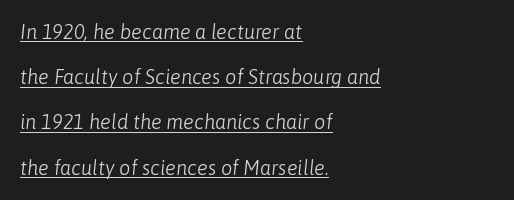
No extra ink here — the face is not bold. Every row of glyphs begins at an identical x-position on the left. If you measured baseline to baseline, you'd find a long distance. The horizontal fit of the characters is conventional and even. Does the lettering tilt? It does — this is italic.
